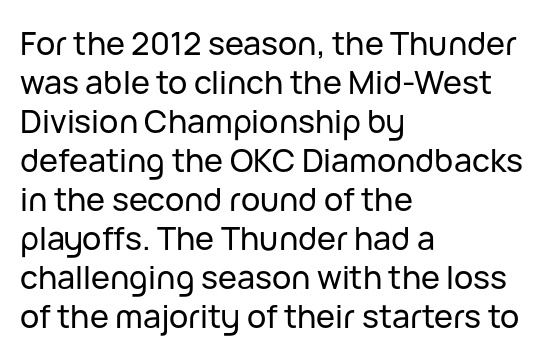
The image shows 32 px sans-serif type, upright; set left-aligned, line spacing 1.22x, normal letter spacing, not underlined; low stroke contrast and a medium x-height.
